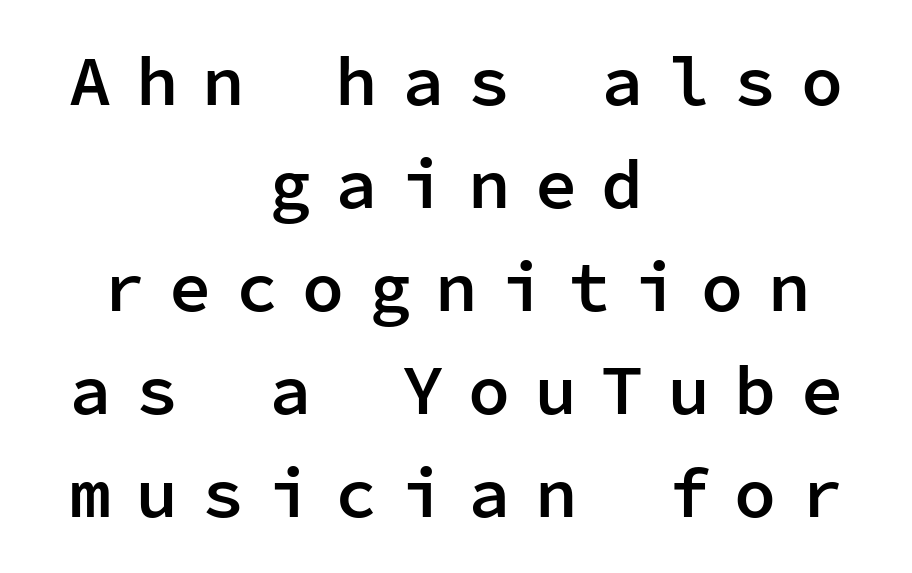
The image shows 70 px semibold sans-serif type, upright, monospaced; set centered, normal line spacing (1.47x), unusually wide letter spacing (+0.35 em), not underlined; low stroke contrast and a medium x-height.
